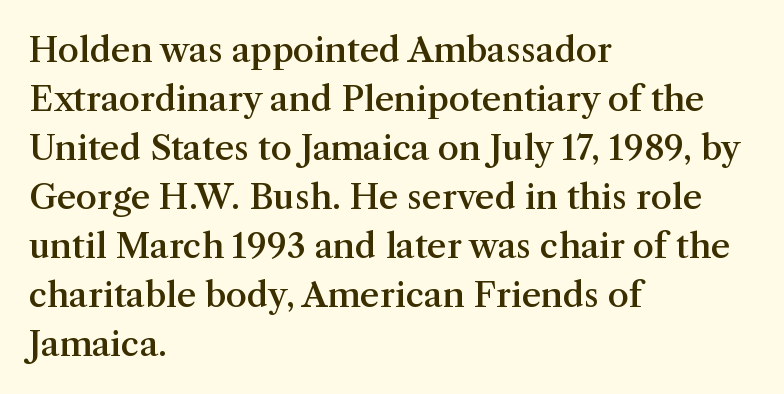
{"serif": "yes", "italic": "no", "bold": "semi", "weight": "semibold", "width": "normal", "stroke_contrast": "medium", "x_height": "medium", "monospaced": "no", "underline": "no", "align": "left", "line_spacing": "normal", "line_spacing_ratio": 1.44, "letter_spacing": "normal", "letter_spacing_em": 0.0, "glyph_px": 34}
